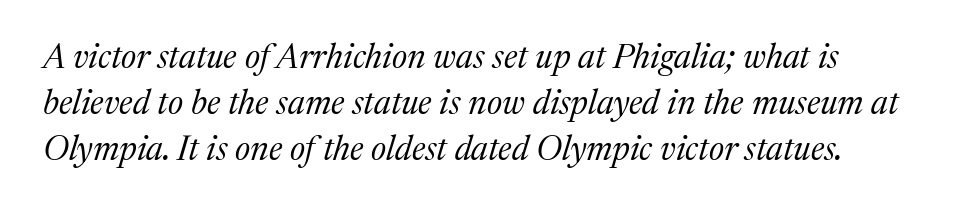
{"serif": "yes", "italic": "yes", "lean": "right", "slant_degrees": 17, "bold": "no", "weight": "regular", "width": "normal", "stroke_contrast": "medium", "x_height": "medium", "monospaced": "no", "underline": "no", "line_spacing": "normal", "line_spacing_ratio": 1.36, "letter_spacing": "normal", "letter_spacing_em": 0.0, "glyph_px": 34}
